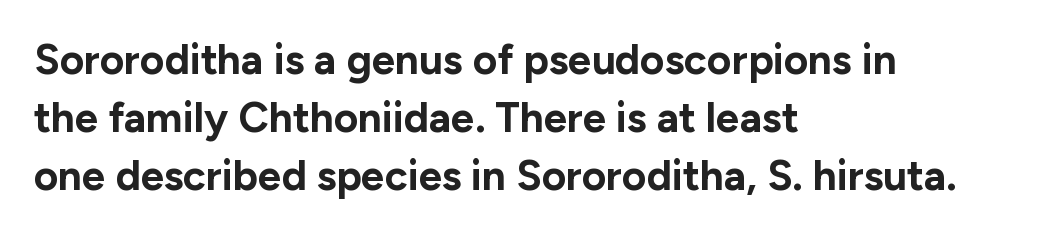
The strip under each line holds only bare page. Is there much room between lines? A standard amount, neither cramped nor airy. The specimen reads as upright at a glance. Caption: standard tracking, unaltered. Compared with a centered layout, this one pins lines to the left instead. The strokes are fattened all the way to bold.
